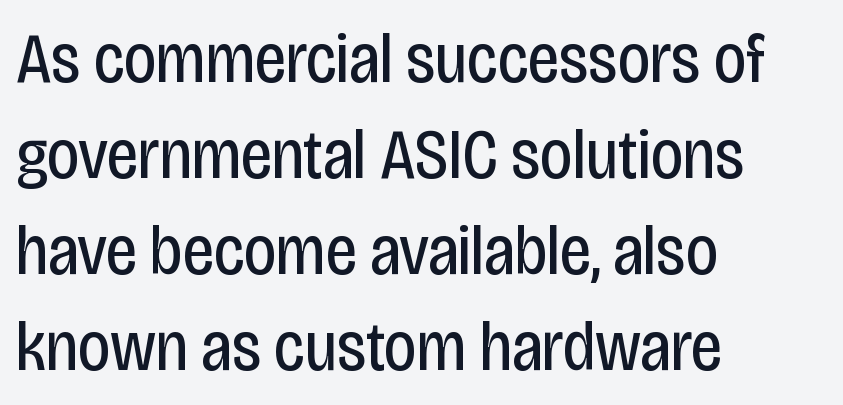
{"serif": "no", "italic": "no", "bold": "no", "weight": "regular", "width": "condensed", "stroke_contrast": "low", "x_height": "large", "monospaced": "no", "underline": "no", "align": "left", "line_spacing": "normal", "line_spacing_ratio": 1.37, "letter_spacing": "normal", "letter_spacing_em": 0.0, "glyph_px": 70}
